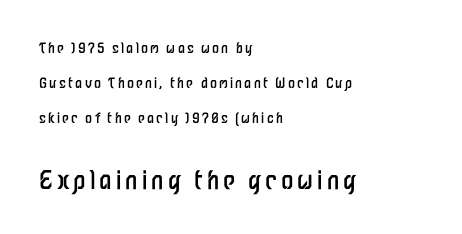
Q: Is the text bold? A: No.
Q: Is the text italic (slanted)? A: No, it is upright.
Q: Is the text underlined? A: No.
Q: How is the paragraph aligned? A: Left-aligned.
Q: Is the spacing between lines tight, normal or loose? A: Loose.
Q: Which block of text is set in a larger size, the first (top) or the second (bottom)? A: The second (bottom) one.
